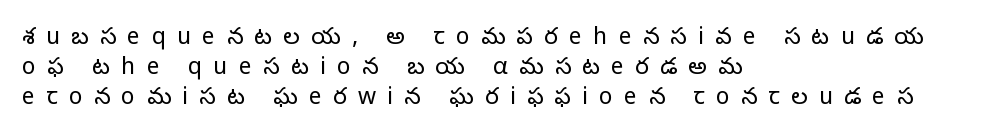
Q: Is the text bold? A: No.
Q: Is the text italic (slanted)? A: No, it is upright.
Q: Is the text underlined? A: No.
Q: How is the paragraph aligned? A: Left-aligned.
Q: Is the spacing between letters normal or unusually wide? A: Unusually wide.
Q: Is the spacing between lines tight, normal or loose? A: Normal.
